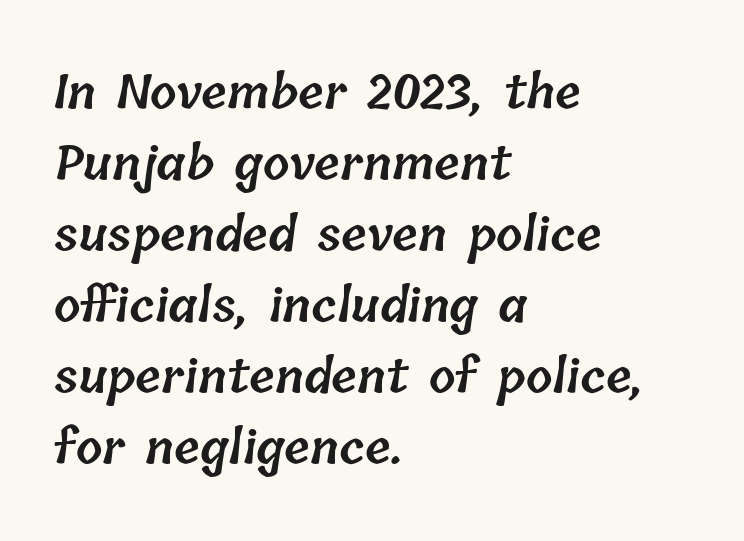
Q: Is the text bold? A: Semi-bold.
Q: Is the text underlined? A: No.
Q: How is the paragraph aligned? A: Left-aligned.
Q: Is the spacing between letters normal or unusually wide? A: Normal.
Q: Is the spacing between lines tight, normal or loose? A: Normal.
Q: Width (condensed, normal, or wide)? A: Normal.
Q: Stroke contrast? A: Low.
Q: x-height? A: Medium.
Q: Monospaced? A: No.
